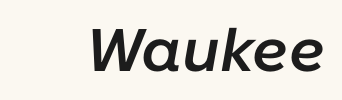
{"italic": "yes", "lean": "right", "slant_degrees": 10, "bold": "semi", "weight": "semibold", "width": "normal", "stroke_contrast": "low", "x_height": "medium", "monospaced": "no", "underline": "no", "letter_spacing": "normal", "letter_spacing_em": 0.0, "glyph_px": 60}
